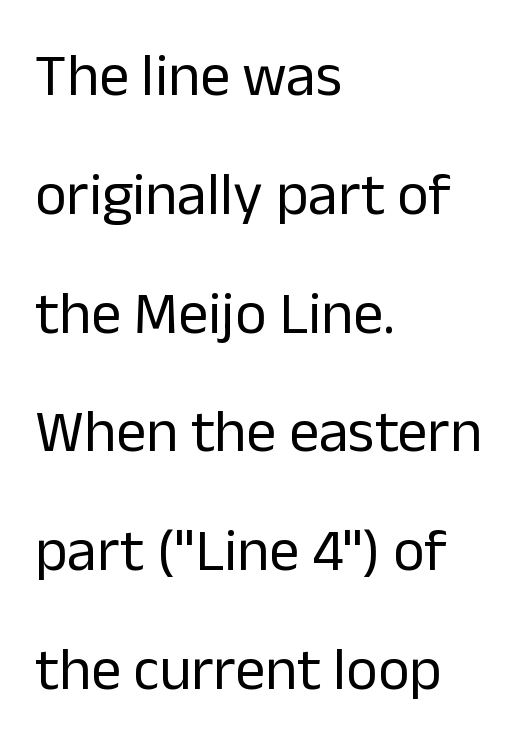
Q: Is the text bold? A: No.
Q: Is the text italic (slanted)? A: No, it is upright.
Q: Is the typeface a serif or a sans-serif typeface? A: Sans-serif.
Q: Is the text underlined? A: No.
Q: How is the paragraph aligned? A: Left-aligned.
Q: Is the spacing between letters normal or unusually wide? A: Normal.
Q: Is the spacing between lines tight, normal or loose? A: Loose.
Q: Width (condensed, normal, or wide)? A: Normal.
Q: Stroke contrast? A: Low.
Q: x-height? A: Medium.
Q: Monospaced? A: No.
